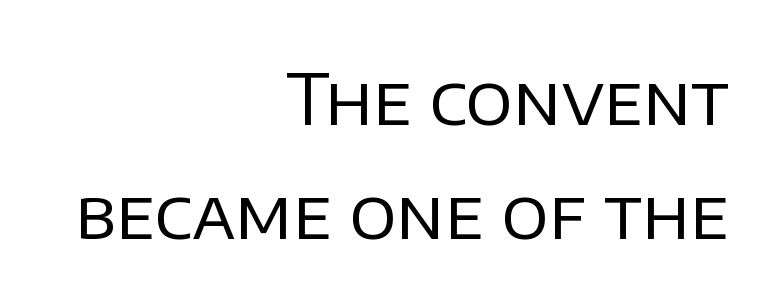
Bare-footed words on every line. Rendered with straight, roman letterforms. What stands out about the letter spacing? Nothing — it is the standard amount. This sample uses a sans-serif face.
